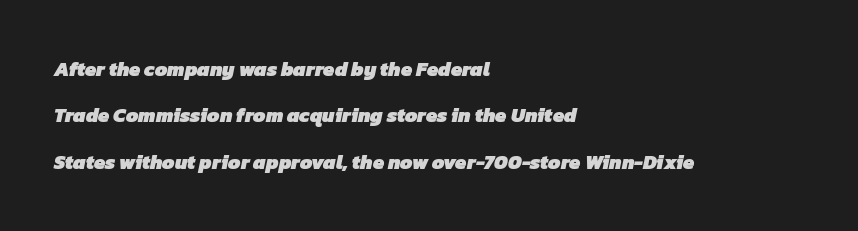
The image shows 20 px bold type; set left-aligned, loose line spacing (2.32x), normal letter spacing, not underlined.
